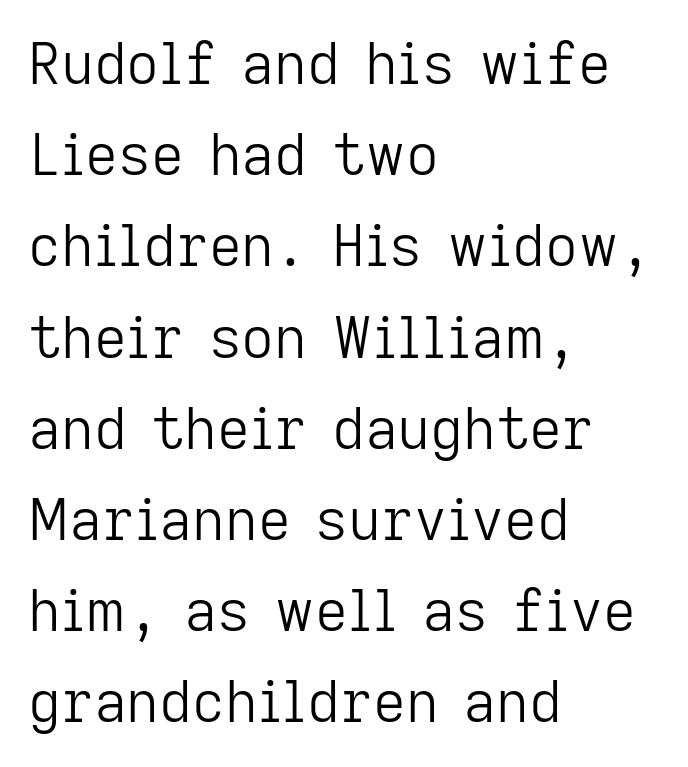
{"serif": "no", "italic": "no", "bold": "no", "weight": "light", "width": "normal", "stroke_contrast": "low", "x_height": "medium", "monospaced": "no", "underline": "no", "align": "left", "line_spacing": "normal", "line_spacing_ratio": 1.6, "letter_spacing": "normal", "letter_spacing_em": 0.0, "glyph_px": 57}
